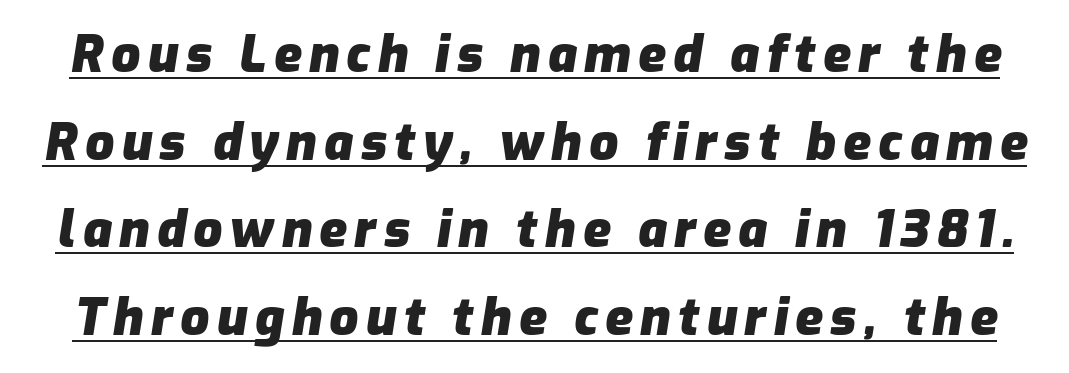
{"italic": "yes", "lean": "right", "slant_degrees": 9, "bold": "yes", "weight": "heavy", "width": "normal", "stroke_contrast": "low", "x_height": "medium", "monospaced": "no", "underline": "yes", "line_spacing_ratio": 1.72, "glyph_px": 51}
